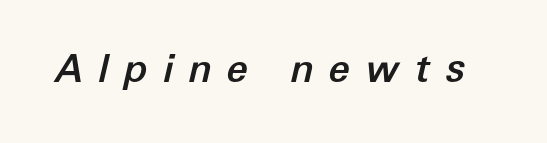
Q: Is the text italic (slanted)? A: Yes, it leans right by about 12 degrees.
Q: Is the text underlined? A: No.
Q: Is the spacing between letters normal or unusually wide? A: Unusually wide.
Q: Width (condensed, normal, or wide)? A: Normal.
Q: Stroke contrast? A: Low.
Q: x-height? A: Medium.
Q: Monospaced? A: No.
